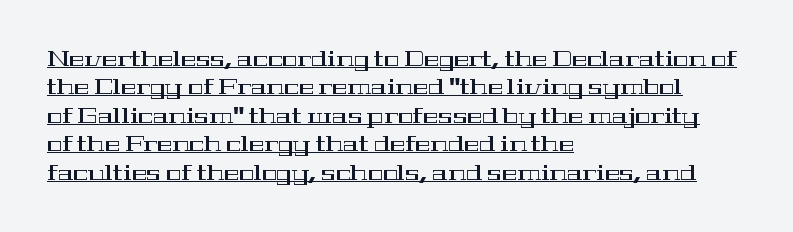
Q: Is the text italic (slanted)? A: No, it is upright.
Q: Is the text underlined? A: Yes.
Q: How is the paragraph aligned? A: Left-aligned.
Q: Is the spacing between letters normal or unusually wide? A: Normal.
Q: Is the spacing between lines tight, normal or loose? A: Normal.
